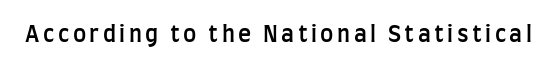
Q: Is the text bold? A: Semi-bold.
Q: Is the text italic (slanted)? A: No, it is upright.
Q: Is the text underlined? A: No.
